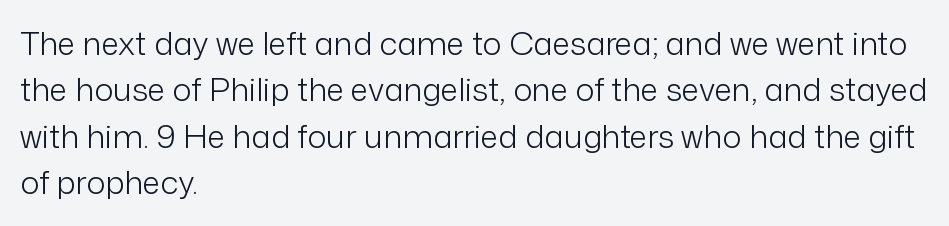
Vertical spacing — default. Each word holds together tightly as a unit, with standard inter-letter gaps. These lines are rendered in a variable-pitch font. Which margin do the lines hug? The left one — the right edge is uneven. Ink coverage per letter is moderate at most.
